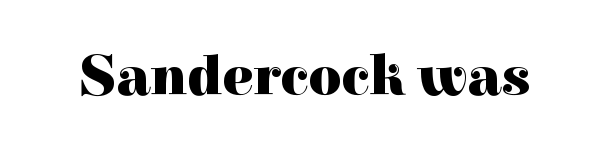
{"serif": "yes", "italic": "no", "bold": "yes", "weight": "heavy", "width": "normal", "x_height": "medium", "monospaced": "no", "underline": "no", "letter_spacing": "normal", "letter_spacing_em": 0.0, "glyph_px": 57}
